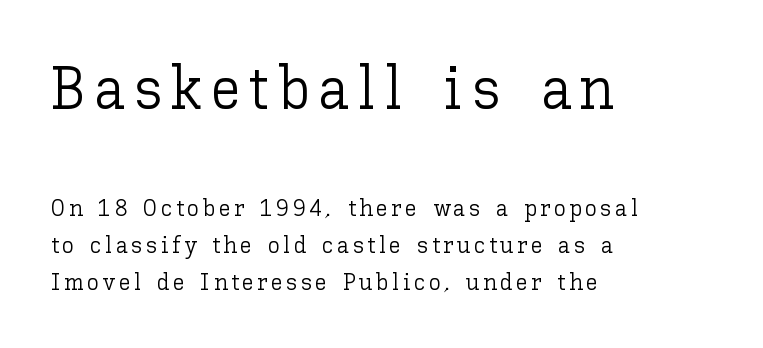
The letters in the upper block stand taller than those in the block below. The designer left line spacing at the default. The text block is weighted toward the left margin, trailing off unevenly rightward. Characters remain perfectly vertical along every line. Here the designer chose a conventional face with non-uniform glyph widths. The foot of each line stays bare and open.
